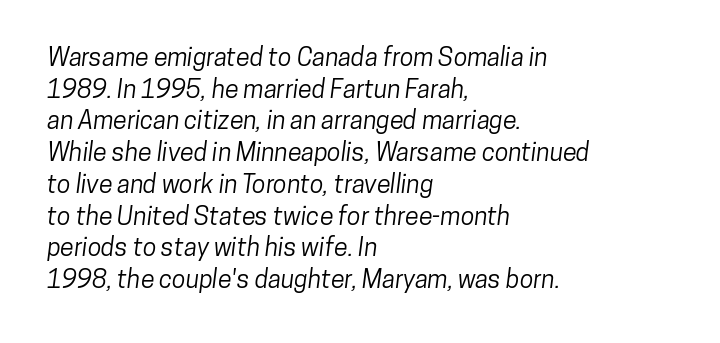
{"underline": "no", "align": "left", "line_spacing": "normal", "line_spacing_ratio": 1.27, "letter_spacing": "normal", "letter_spacing_em": 0.0, "glyph_px": 25}
